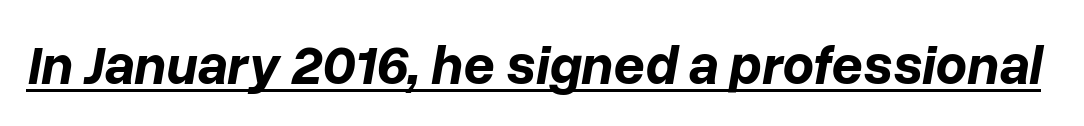
The glyphs have the mass of a bold cut. This sample uses an oblique cut, with every glyph tilted off the vertical. This rendering leaves character spacing at its baseline value. Each letter keeps its own natural width here, so spacing adapts to shape. The glyphs are accompanied by a horizontal stroke just below them.
